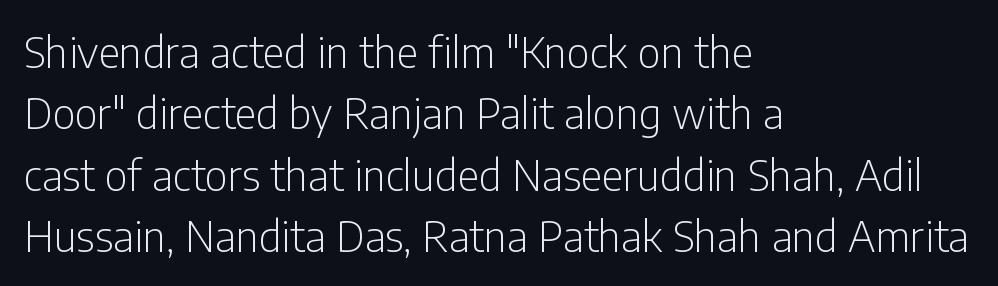
Do the letters lean? They stand straight. One glance says typical: line gaps are just what's usual. Note the varied advance widths — an 'i' is clearly narrower than an 'm'. The tracking reads as untouched default to a designer's eye.
